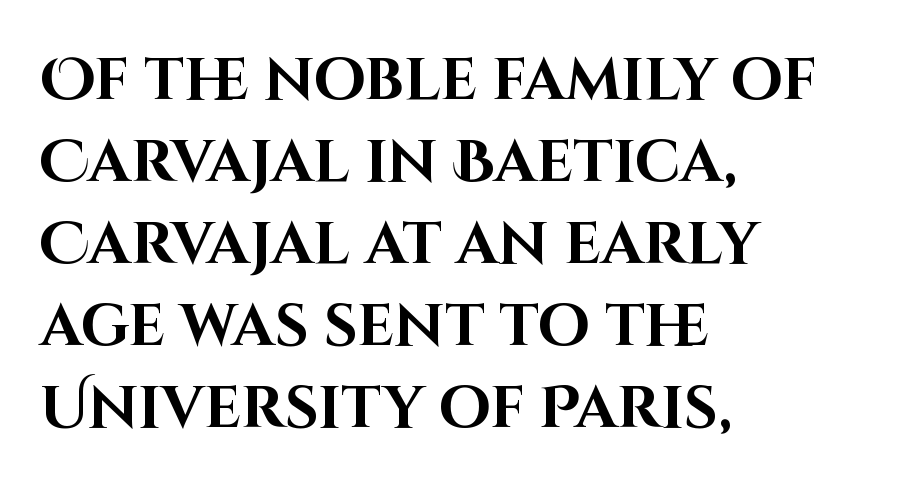
A roman cut, with each character standing at attention. In terms of leading, this rendering sits right in the middle. The face used here is rendered with its standard letterfit. Unlike a traditional serif, this face leaves its strokes unadorned.
